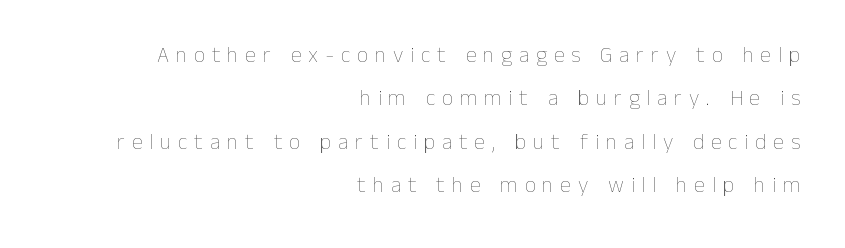
Q: Is the text bold? A: No.
Q: Is the text italic (slanted)? A: No, it is upright.
Q: Is the text underlined? A: No.
Q: How is the paragraph aligned? A: Right-aligned.
Q: Is the spacing between letters normal or unusually wide? A: Unusually wide.
Q: Is the spacing between lines tight, normal or loose? A: Loose.
